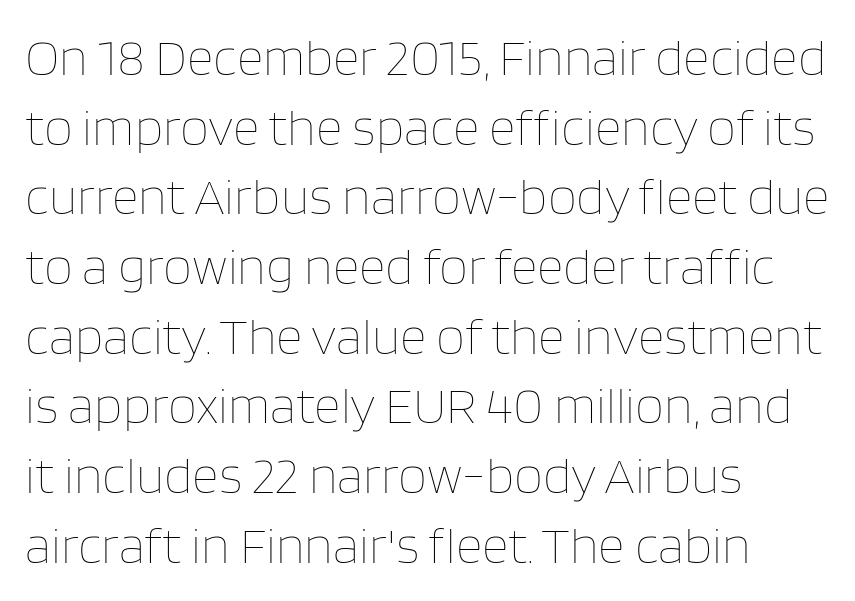
{"italic": "no", "bold": "no", "weight": "thin", "width": "normal", "stroke_contrast": "low", "x_height": "large", "monospaced": "no", "underline": "no", "align": "left", "line_spacing": "normal", "line_spacing_ratio": 1.34, "letter_spacing": "normal", "letter_spacing_em": 0.0, "glyph_px": 52}
